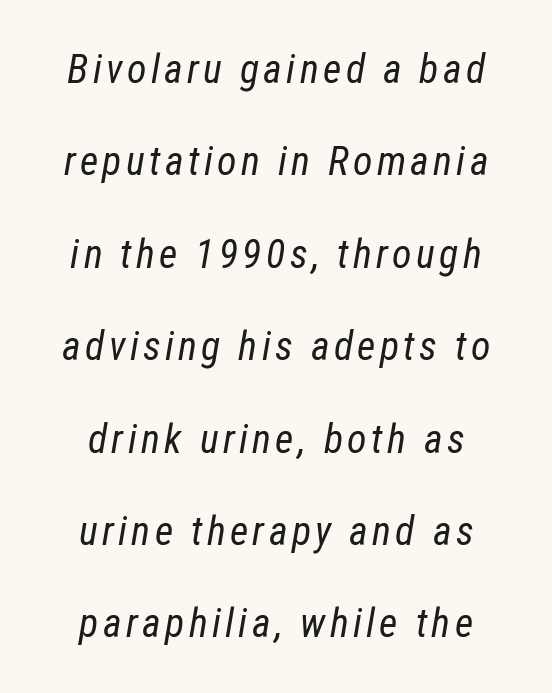
Q: Is the text bold? A: No.
Q: Is the text italic (slanted)? A: Yes, it leans right by about 12 degrees.
Q: Is the text underlined? A: No.
Q: Is the spacing between lines tight, normal or loose? A: Loose.
Q: Width (condensed, normal, or wide)? A: Condensed.
Q: Stroke contrast? A: Low.
Q: x-height? A: Medium.
Q: Monospaced? A: No.
